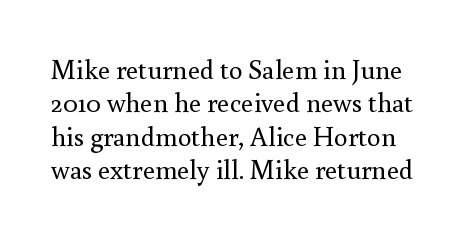
Upright lettering throughout. Default kerning and tracking; the words read as compact shapes. Descenders are the only things crossing below the line. No chunkiness to these letters — they're not bold.
